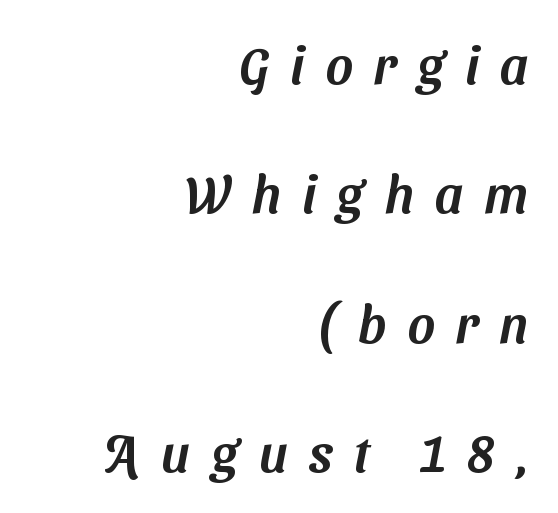
{"serif": "no", "width": "normal", "stroke_contrast": "medium", "x_height": "medium", "monospaced": "no", "underline": "no", "align": "right", "line_spacing": "loose", "line_spacing_ratio": 2.49, "letter_spacing": "wide", "letter_spacing_em": 0.4, "glyph_px": 52}
